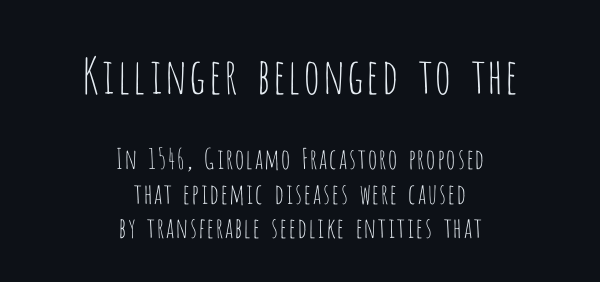
Unlike a traditional serif, this face leaves its strokes unadorned. You get the large type first, then a drop to smaller type. Upright lettering throughout. Just letters on the line, the space beneath them empty. Heaviness? Minimal to ordinary, like unemphasized prose.
